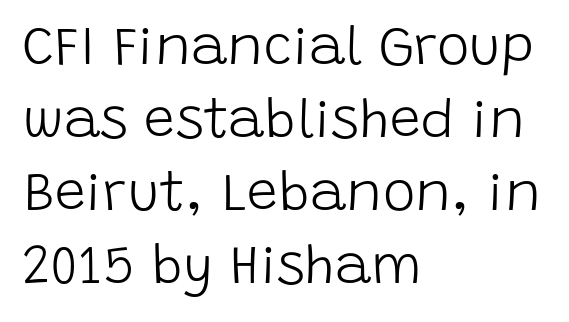
{"serif": "no", "italic": "no", "bold": "no", "weight": "light", "width": "normal", "stroke_contrast": "low", "x_height": "large", "monospaced": "no", "underline": "no", "align": "left", "line_spacing": "normal", "line_spacing_ratio": 1.33, "letter_spacing": "normal", "letter_spacing_em": 0.0, "glyph_px": 55}
